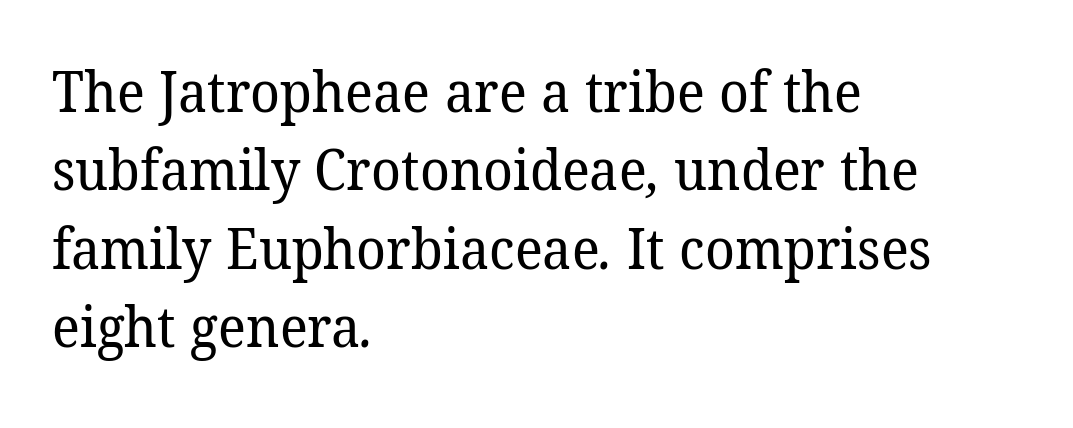
Is this a fixed-width face? No — the glyphs have proportional, varying widths. Letter spacing: default. No letter is thick-stroked: the sample isn't bold. How would I describe the line gaps? Plain and ordinary. No word sits above an underline.
